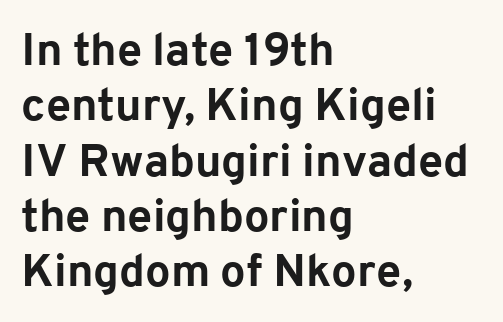
The paragraph has a hard left edge and a soft right edge. If you drew a line through each stem, it would be perfectly vertical. In terms of letterspacing, this is plain default setting. The space directly below the letters is spotless. You'd pick this weight for a headline — it's a proper bold. The passage shown is typed in a proportional face where columns would drift.
